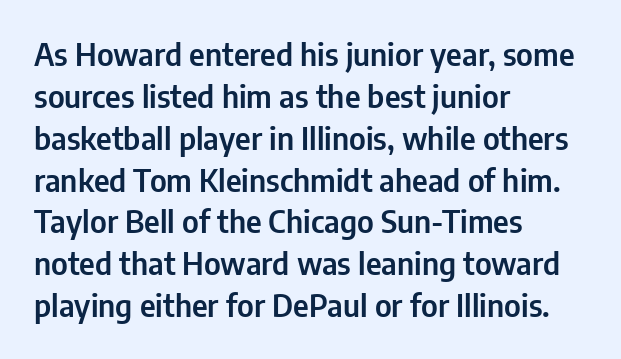
The image shows 31 px condensed sans-serif type, upright; set left-aligned, normal line spacing (1.35x), normal letter spacing, not underlined; low stroke contrast and a medium x-height.
